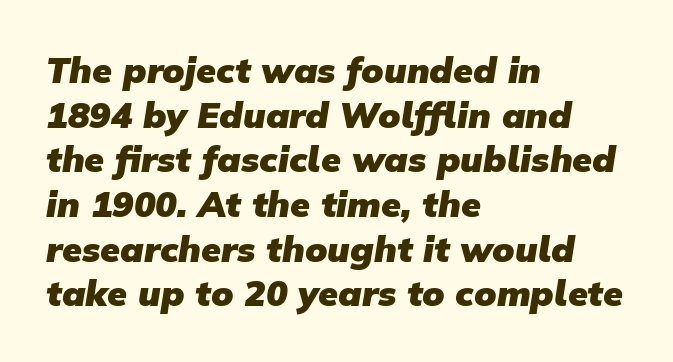
Q: Is the text bold? A: Yes.
Q: Is the typeface a serif or a sans-serif typeface? A: Sans-serif.
Q: Is the text underlined? A: No.
Q: How is the paragraph aligned? A: Left-aligned.
Q: Is the spacing between letters normal or unusually wide? A: Normal.
Q: Width (condensed, normal, or wide)? A: Normal.
Q: Stroke contrast? A: Low.
Q: x-height? A: Medium.
Q: Monospaced? A: No.
